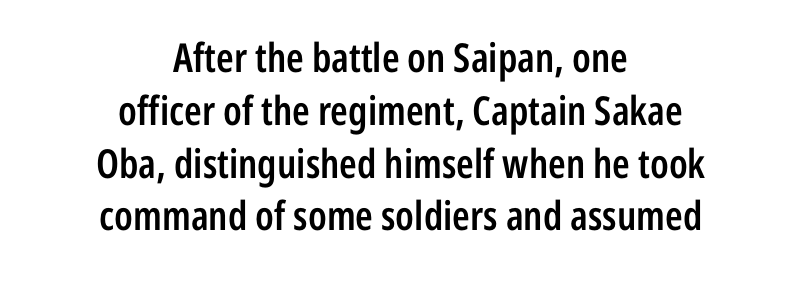
{"serif": "no", "italic": "no", "bold": "semi", "weight": "semibold", "width": "condensed", "stroke_contrast": "low", "x_height": "medium", "monospaced": "no", "underline": "no", "align": "center", "line_spacing": "normal", "line_spacing_ratio": 1.32, "letter_spacing": "normal", "letter_spacing_em": 0.0, "glyph_px": 40}
